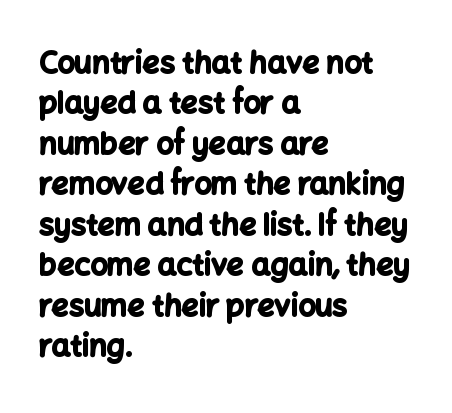
Compared with an ordinary text face, these strokes are far heavier — a full bold. The rendering uses a moderate line-height, typical for paragraphs. Does the type have serifs? No, each stem ends abruptly. Quick note: underline off. No extra tracking has been applied to these lines.
